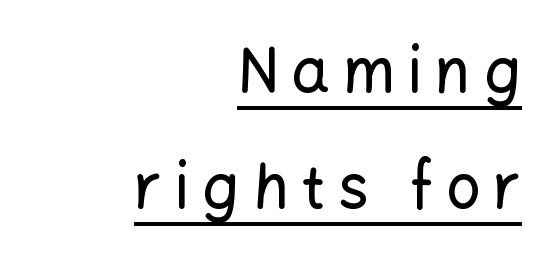
The image shows 61 px sans-serif type, upright; set right-aligned, loose line spacing (1.9x), unusually wide letter spacing (+0.21 em), underlined; low stroke contrast and a medium x-height.
